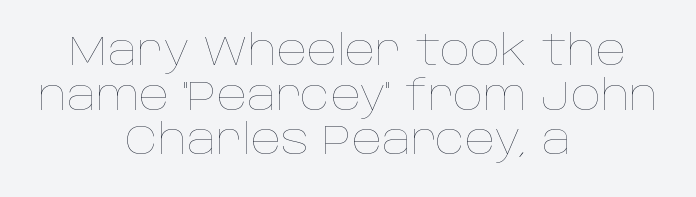
Q: Is the text bold? A: No.
Q: Is the text italic (slanted)? A: No, it is upright.
Q: Is the text underlined? A: No.
Q: How is the paragraph aligned? A: Centered.
Q: Is the spacing between letters normal or unusually wide? A: Normal.
Q: Is the spacing between lines tight, normal or loose? A: Tight.
Q: Width (condensed, normal, or wide)? A: Normal.
Q: Stroke contrast? A: Low.
Q: x-height? A: Large.
Q: Monospaced? A: No.
